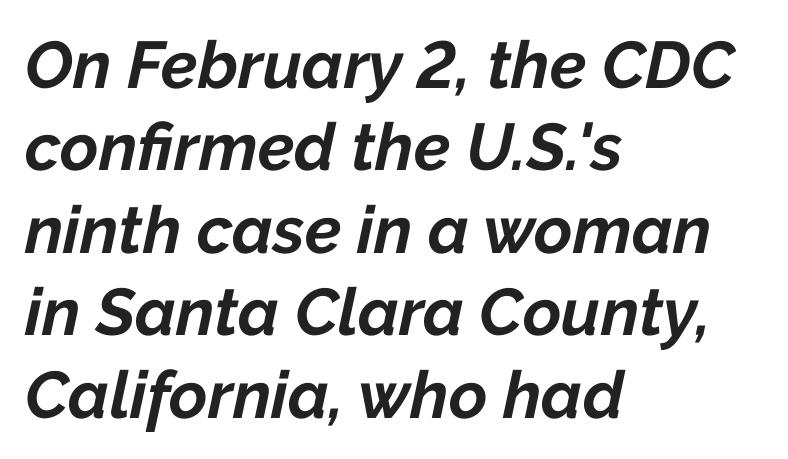
Q: Is the text bold? A: Yes.
Q: Is the text italic (slanted)? A: Yes, it leans right by about 12 degrees.
Q: Is the text underlined? A: No.
Q: How is the paragraph aligned? A: Left-aligned.
Q: Is the spacing between letters normal or unusually wide? A: Normal.
Q: Is the spacing between lines tight, normal or loose? A: Normal.
Q: Width (condensed, normal, or wide)? A: Normal.
Q: Stroke contrast? A: Low.
Q: x-height? A: Medium.
Q: Monospaced? A: No.
